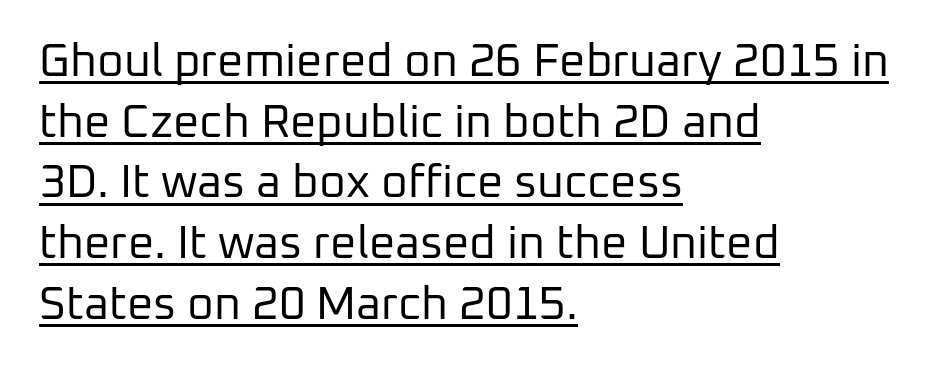
The image shows 46 px regular-weight sans-serif type, upright; set left-aligned, normal line spacing (1.32x), normal letter spacing, underlined; low stroke contrast and a medium x-height.
